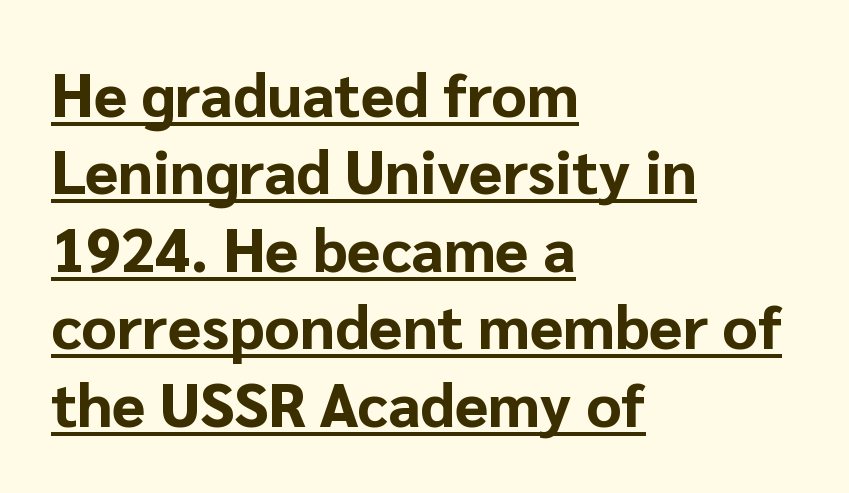
Q: Is the text bold? A: Yes.
Q: Is the text italic (slanted)? A: No, it is upright.
Q: Is the typeface a serif or a sans-serif typeface? A: Sans-serif.
Q: Is the text underlined? A: Yes.
Q: How is the paragraph aligned? A: Left-aligned.
Q: Is the spacing between letters normal or unusually wide? A: Normal.
Q: Is the spacing between lines tight, normal or loose? A: Normal.
Q: Width (condensed, normal, or wide)? A: Normal.
Q: Stroke contrast? A: Low.
Q: x-height? A: Medium.
Q: Monospaced? A: No.
